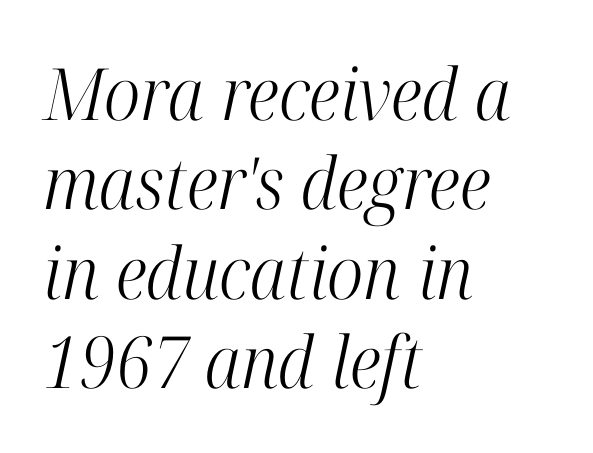
{"serif": "yes", "italic": "yes", "lean": "right", "slant_degrees": 12, "bold": "no", "weight": "light", "width": "condensed", "stroke_contrast": "high", "x_height": "medium", "monospaced": "no", "underline": "no", "align": "left", "line_spacing_ratio": 1.24, "letter_spacing": "normal", "letter_spacing_em": 0.0, "glyph_px": 72}
